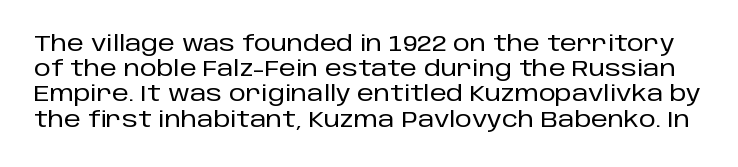
Q: Is the text italic (slanted)? A: No, it is upright.
Q: Is the text underlined? A: No.
Q: Is the spacing between letters normal or unusually wide? A: Normal.
